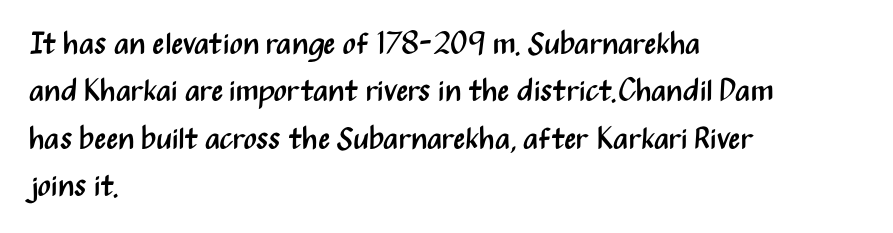
The characters display no serif detailing; their extremities are plain. This sample has the flowing, uneven cadence of proportional lettering. Visually the block forms a straight wall on the left and a jagged coastline on the right. The area under the type is left untouched.
